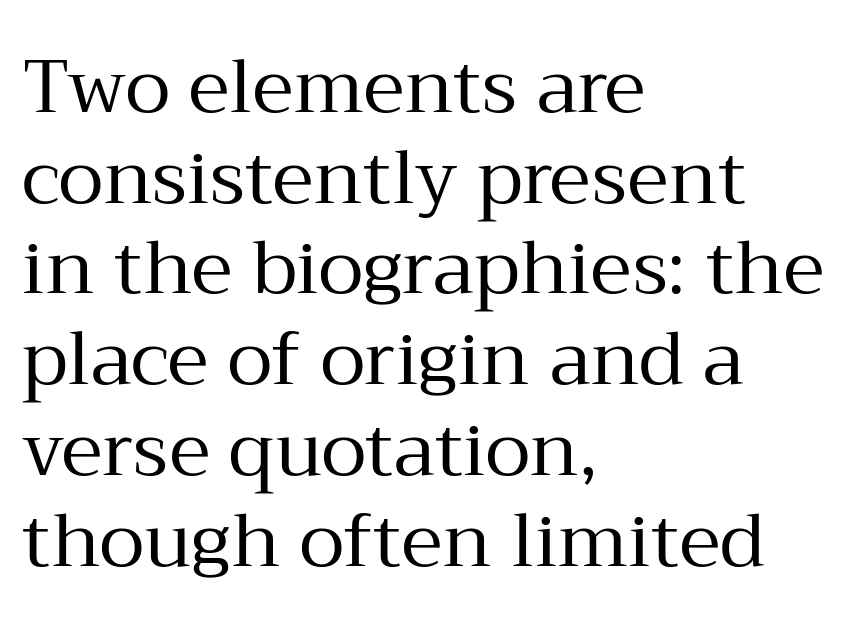
Rule under the text: the space is simply empty. Spacing verdict: proportional, widths tailored to each character. Observe the ordinary spacing: letters are neighbours, not strangers. Weight: in the light-to-regular range. Examine the stroke ends and you'll spot serifs. The axis of the letterforms is exactly vertical.
